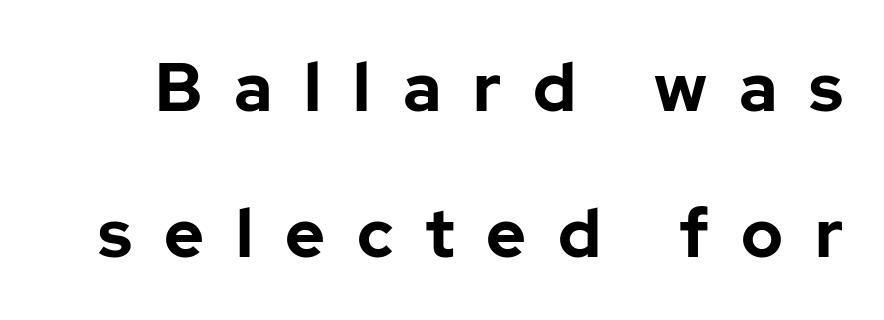
The image shows 68 px bold sans-serif type, upright; set loose line spacing (2.15x), unusually wide letter spacing (+0.47 em), not underlined; low stroke contrast and a medium x-height.
